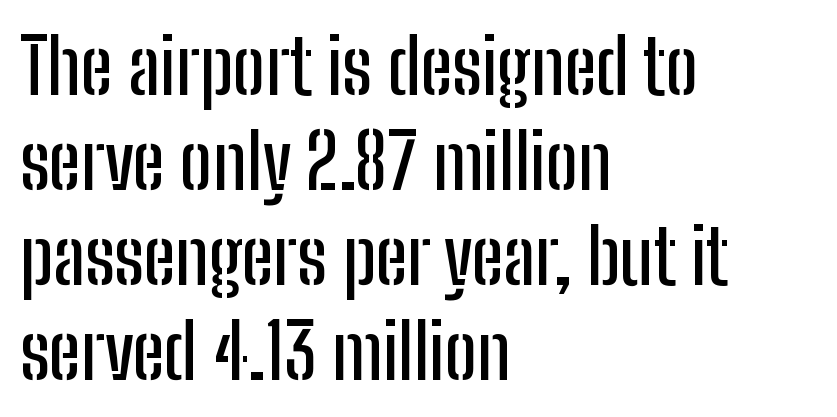
Q: Is the text italic (slanted)? A: No, it is upright.
Q: Is the typeface a serif or a sans-serif typeface? A: Sans-serif.
Q: Is the text underlined? A: No.
Q: How is the paragraph aligned? A: Left-aligned.
Q: Is the spacing between letters normal or unusually wide? A: Normal.
Q: Is the spacing between lines tight, normal or loose? A: Normal.
Q: Width (condensed, normal, or wide)? A: Condensed.
Q: Stroke contrast? A: Low.
Q: x-height? A: Medium.
Q: Monospaced? A: No.
